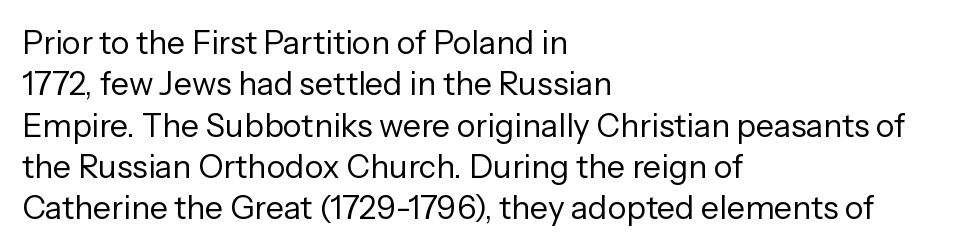
{"serif": "no", "italic": "no", "bold": "no", "weight": "regular", "width": "normal", "stroke_contrast": "low", "x_height": "medium", "monospaced": "no", "underline": "no", "align": "left", "line_spacing": "normal", "line_spacing_ratio": 1.29, "letter_spacing": "normal", "letter_spacing_em": 0.0, "glyph_px": 32}
